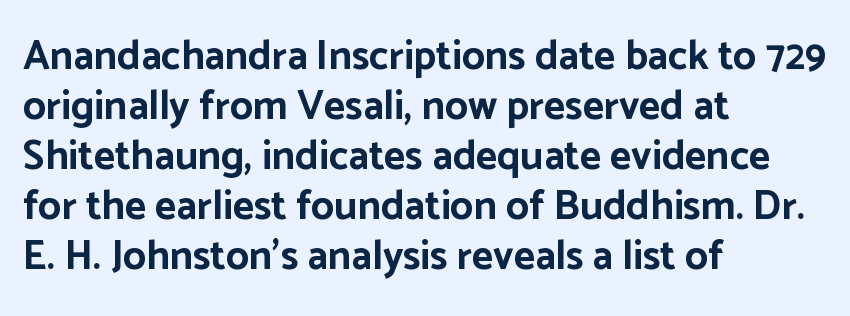
The image shows 41 px bold sans-serif type, upright; set left-aligned, line spacing 1.22x, normal letter spacing, not underlined; low stroke contrast and a medium x-height.
